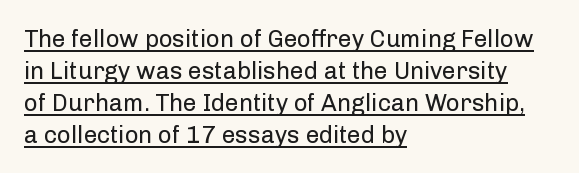
The image shows 24 px text type, upright; set left-aligned, normal line spacing (1.33x), normal letter spacing, underlined.
